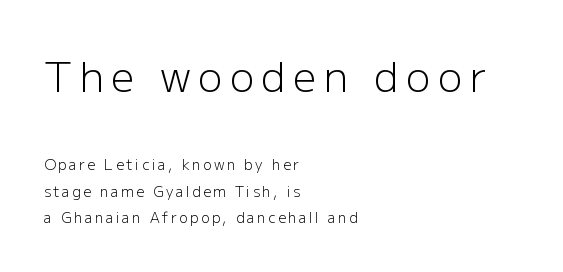
The image shows 41 px light sans-serif type, upright; set left-aligned, line spacing 1.87x, not underlined; the first (top) block is 2.93x larger; low stroke contrast and a medium x-height.
